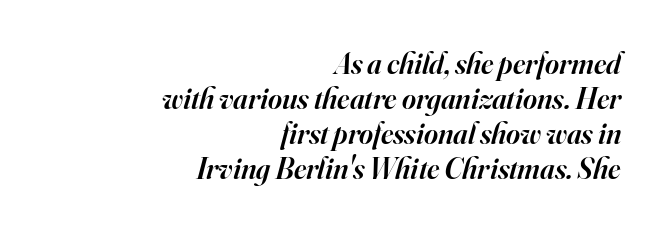
{"serif": "yes", "italic": "yes", "lean": "right", "slant_degrees": 16, "bold": "semi", "weight": "semibold", "width": "normal", "stroke_contrast": "high", "x_height": "small", "monospaced": "no", "underline": "no", "align": "right", "line_spacing_ratio": 1.17, "letter_spacing": "normal", "letter_spacing_em": 0.0, "glyph_px": 30}
